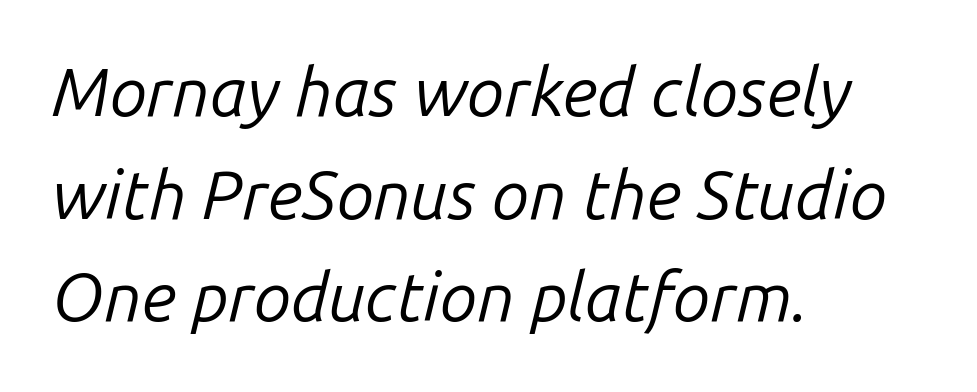
{"italic": "yes", "lean": "right", "slant_degrees": 14, "bold": "no", "weight": "regular", "width": "normal", "stroke_contrast": "low", "x_height": "medium", "monospaced": "no", "underline": "no", "align": "left", "line_spacing": "normal", "line_spacing_ratio": 1.51, "letter_spacing": "normal", "letter_spacing_em": 0.0, "glyph_px": 68}
